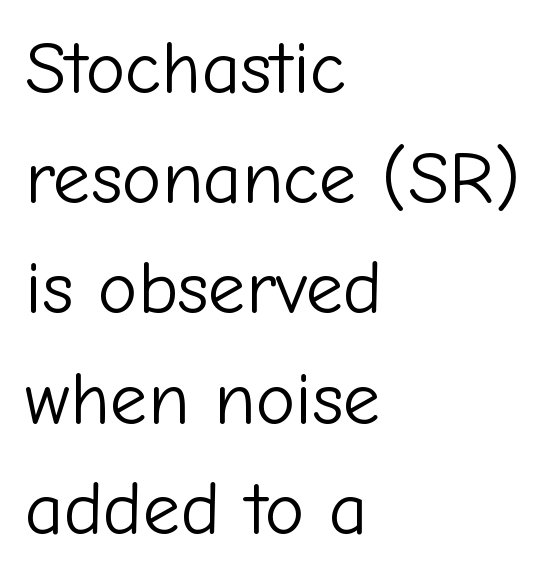
Notice how descenders clear the ascenders below comfortably — that's standard leading. Horizontal alignment here is leftward, the default for most running prose. The horizontal fit of the characters is conventional and even. Nothing sits at the stroke ends, so this counts as sans-serif. The strip under each line holds only bare page. This is roman type, the default non-slanted kind.
